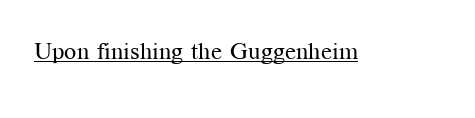
Underlined type. When letters stand straight like this, we call the style roman or upright. The line texture is even and compact thanks to regular tracking. The strokes carry an ordinary text weight at most.
